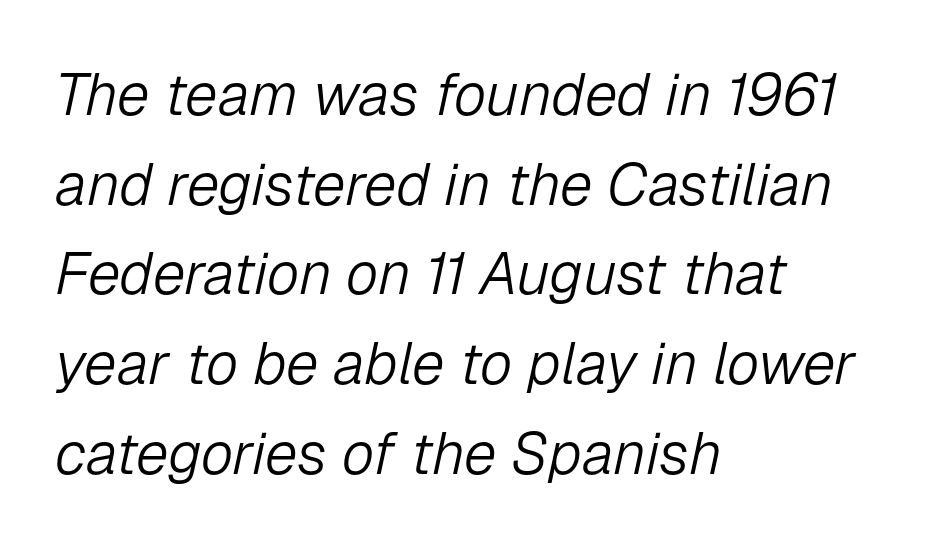
{"italic": "yes", "lean": "right", "slant_degrees": 12, "bold": "no", "weight": "light", "width": "normal", "stroke_contrast": "low", "x_height": "medium", "monospaced": "no", "underline": "no", "align": "left", "line_spacing": "normal", "line_spacing_ratio": 1.52, "letter_spacing": "normal", "letter_spacing_em": 0.0, "glyph_px": 59}
